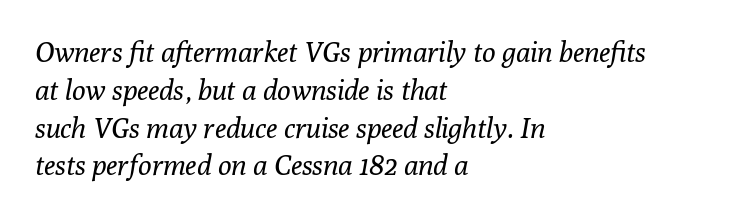
The image shows 28 px regular-weight serif type, italic (leaning right); set left-aligned, normal line spacing (1.35x), normal letter spacing, not underlined; low stroke contrast and a medium x-height.
